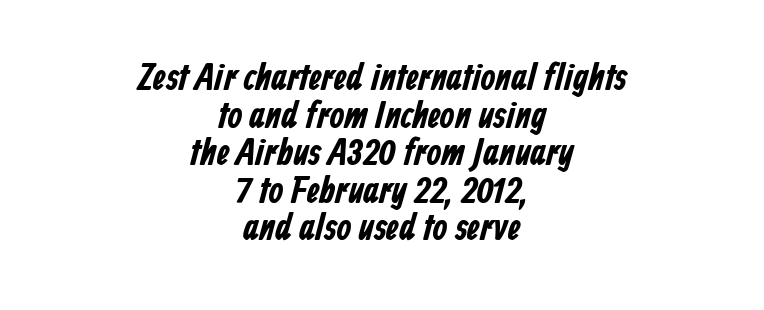
Each new line begins almost immediately beneath the previous one. The characters display no serif detailing; their extremities are plain. Students, note that the glyphs here touch the page at normal intervals. How heavy is the stroke? Heavy — this is a bold. This sample is center-justified, so both line endings float freely.
